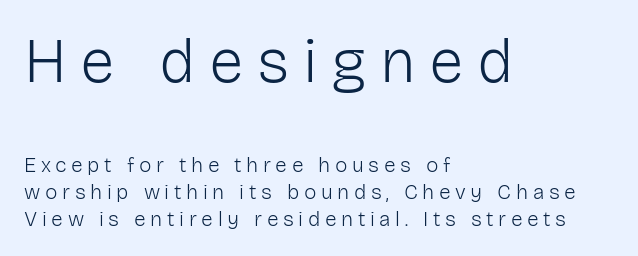
Q: Is the text bold? A: No.
Q: Is the text italic (slanted)? A: No, it is upright.
Q: Is the typeface a serif or a sans-serif typeface? A: Sans-serif.
Q: Is the text underlined? A: No.
Q: How is the paragraph aligned? A: Left-aligned.
Q: Is the spacing between letters normal or unusually wide? A: Unusually wide.
Q: Is the spacing between lines tight, normal or loose? A: Normal.
Q: Which block of text is set in a larger size, the first (top) or the second (bottom)? A: The first (top) one.
Q: Width (condensed, normal, or wide)? A: Normal.
Q: Stroke contrast? A: Low.
Q: x-height? A: Medium.
Q: Monospaced? A: No.
